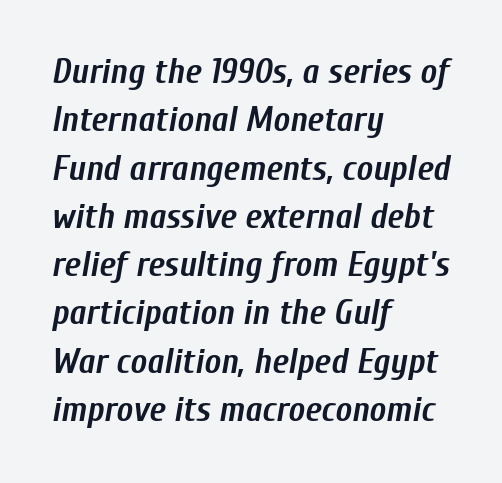
Q: Is the text bold? A: Yes.
Q: Is the text italic (slanted)? A: Yes, it leans right by about 10 degrees.
Q: Is the text underlined? A: No.
Q: How is the paragraph aligned? A: Left-aligned.
Q: Is the spacing between letters normal or unusually wide? A: Normal.
Q: Is the spacing between lines tight, normal or loose? A: Normal.
Q: Width (condensed, normal, or wide)? A: Condensed.
Q: Stroke contrast? A: Low.
Q: x-height? A: Medium.
Q: Monospaced? A: No.
